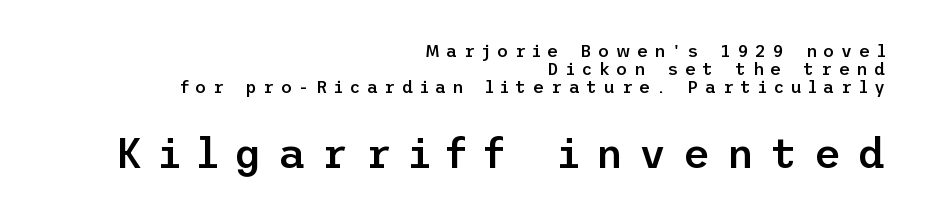
Q: Is the text bold? A: Semi-bold.
Q: Is the text italic (slanted)? A: No, it is upright.
Q: Is the typeface a serif or a sans-serif typeface? A: Sans-serif.
Q: Is the text underlined? A: No.
Q: How is the paragraph aligned? A: Right-aligned.
Q: Is the spacing between letters normal or unusually wide? A: Unusually wide.
Q: Is the spacing between lines tight, normal or loose? A: Tight.
Q: Which block of text is set in a larger size, the first (top) or the second (bottom)? A: The second (bottom) one.
Q: Width (condensed, normal, or wide)? A: Normal.
Q: Stroke contrast? A: Low.
Q: x-height? A: Medium.
